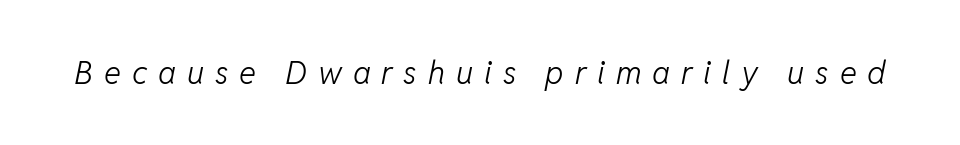
The zone under the glyphs is completely vacant. Character widths vary here, with narrow letters taking less room than wide ones. The tracking reads as deliberately expanded to a designer's eye. This is oblique type, the kind used for emphasis or titles. A quiet, ordinary-to-light weight characterises the typeface.
